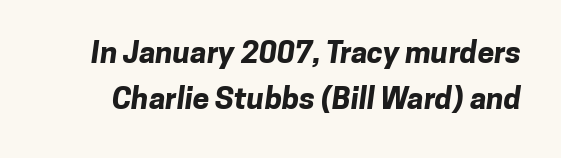
{"serif": "no", "bold": "yes", "weight": "bold", "width": "normal", "stroke_contrast": "low", "x_height": "medium", "monospaced": "no", "underline": "no", "line_spacing": "normal", "line_spacing_ratio": 1.54, "letter_spacing": "normal", "letter_spacing_em": 0.0, "glyph_px": 30}
